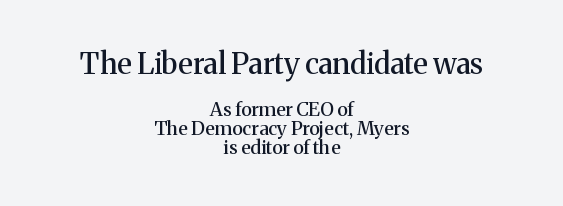
Look at the glyph heights: the upper group is clearly the bigger setting. If you folded the block vertically in half, each line would mirror itself in length. Do the characters align in a grid? No, the font is proportional. Compared with typical paragraphs, the rows here are closer together.
